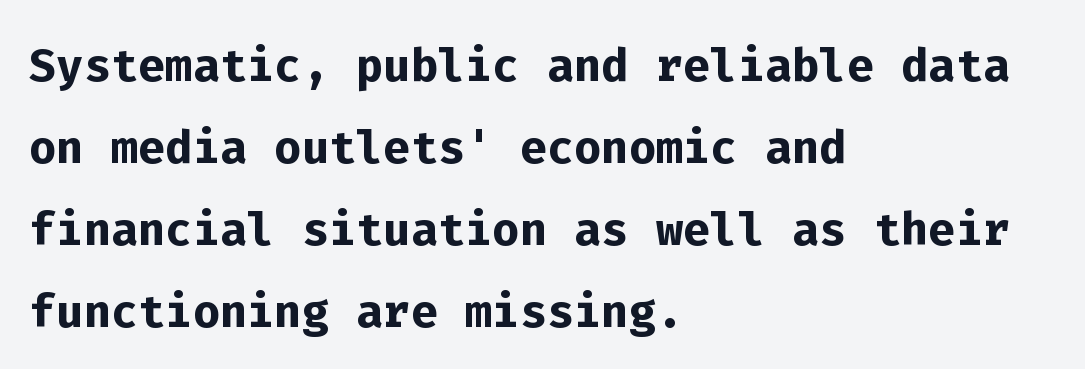
The line texture is even and compact thanks to regular tracking. You'd pick this weight for a headline — it's a proper bold. The characters display no serif detailing; their extremities are plain. The lines are quadded left. Evenly set lines give the paragraph a standard silhouette. Only glyphs here, with clear space below each row.
